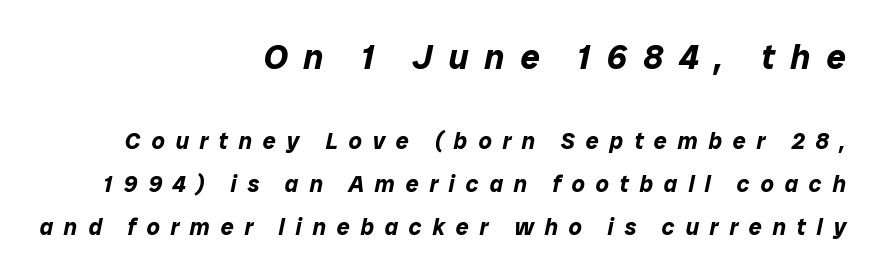
The image shows 34 px bold type, italic (leaning right); set right-aligned, line spacing 1.87x, unusually wide letter spacing (+0.47 em), not underlined; the first (top) block is 1.48x larger; low stroke contrast and a medium x-height.
